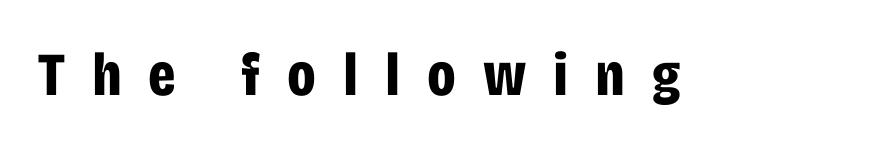
Q: Is the text bold? A: Yes.
Q: Is the text italic (slanted)? A: No, it is upright.
Q: Is the typeface a serif or a sans-serif typeface? A: Sans-serif.
Q: Is the text underlined? A: No.
Q: Is the spacing between letters normal or unusually wide? A: Unusually wide.
Q: Width (condensed, normal, or wide)? A: Condensed.
Q: Stroke contrast? A: Low.
Q: x-height? A: Large.
Q: Monospaced? A: No.
